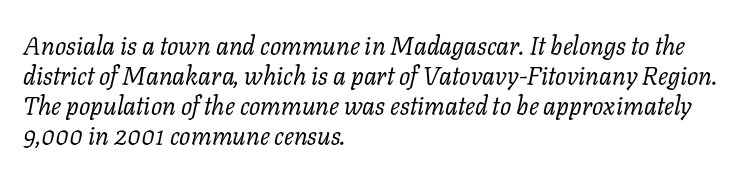
The image shows 25 px text type, italic (leaning right); set left-aligned, line spacing 1.2x, normal letter spacing, not underlined.
